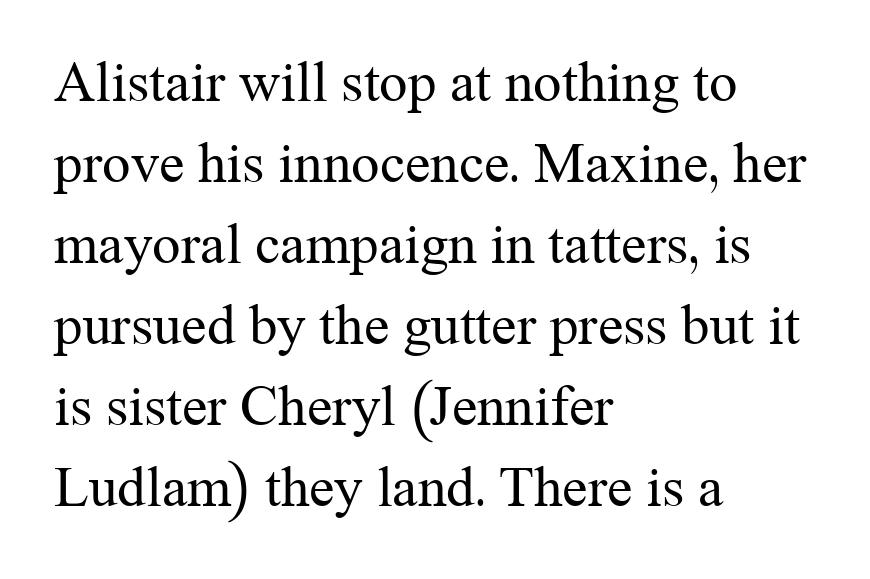
{"serif": "yes", "italic": "no", "bold": "no", "weight": "regular", "width": "normal", "stroke_contrast": "medium", "x_height": "medium", "monospaced": "no", "underline": "no", "align": "left", "line_spacing": "normal", "line_spacing_ratio": 1.42, "letter_spacing": "normal", "letter_spacing_em": 0.0, "glyph_px": 57}
